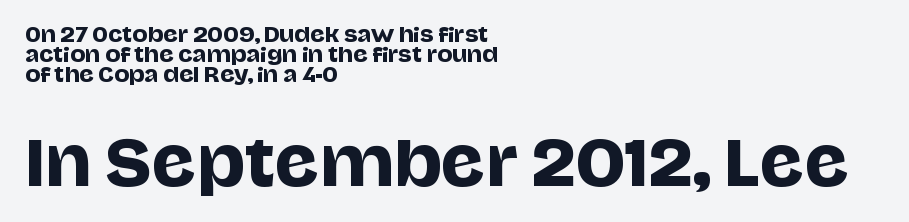
The specimen reads as upright at a glance. The designer gave the closing block more size than the opening block. The line-height multiplier appears low, near solid setting. The baseline area is clear. Is this a fixed-width face? No — the glyphs have proportional, varying widths.
